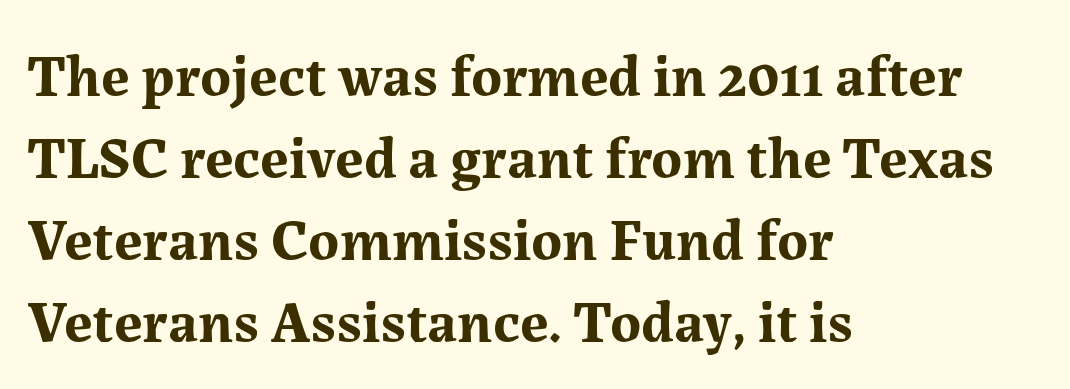
The image shows 59 px bold serif type, upright; set left-aligned, normal line spacing (1.39x), normal letter spacing, not underlined; medium stroke contrast and a medium x-height.
